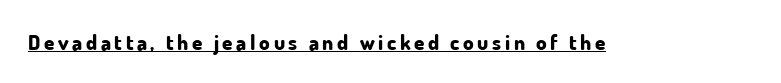
Q: Is the text bold? A: Yes.
Q: Is the text italic (slanted)? A: No, it is upright.
Q: Is the text underlined? A: Yes.
